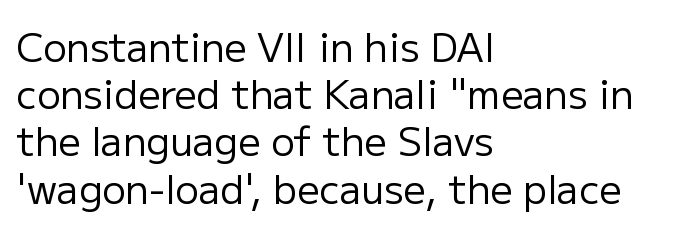
Q: Is the text bold? A: No.
Q: Is the text italic (slanted)? A: No, it is upright.
Q: Is the typeface a serif or a sans-serif typeface? A: Sans-serif.
Q: Is the text underlined? A: No.
Q: How is the paragraph aligned? A: Left-aligned.
Q: Is the spacing between letters normal or unusually wide? A: Normal.
Q: Width (condensed, normal, or wide)? A: Normal.
Q: Stroke contrast? A: Low.
Q: x-height? A: Medium.
Q: Monospaced? A: No.
